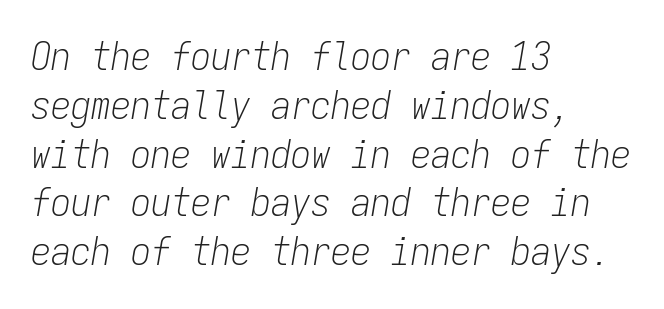
The image shows 40 px light, condensed type, italic (leaning right), monospaced; set left-aligned, line spacing 1.22x, normal letter spacing, not underlined; low stroke contrast and a medium x-height.
